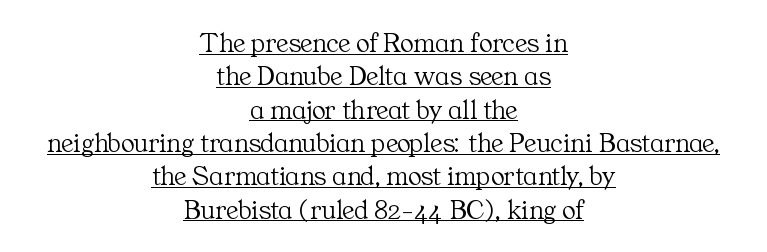
The sample's only ornament is a line tracing under the words. The gaps between neighbouring characters are ordinary and unremarkable. Centered paragraph, ragged on both sides. A typesetter would call this proportional, since set widths differ per character.
